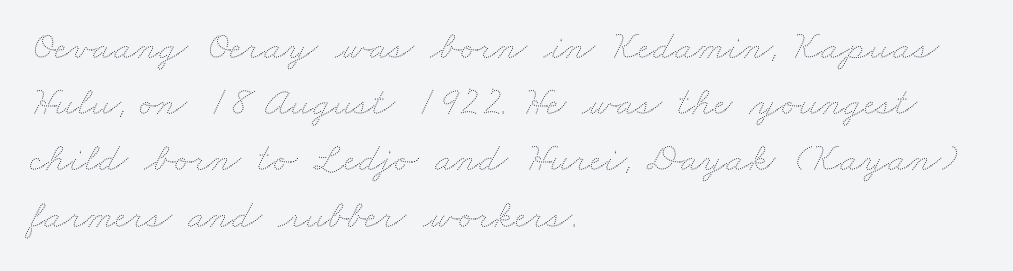
The image shows 41 px thin, wide type; set left-aligned, normal line spacing (1.37x), normal letter spacing, not underlined; medium stroke contrast and a small x-height.
